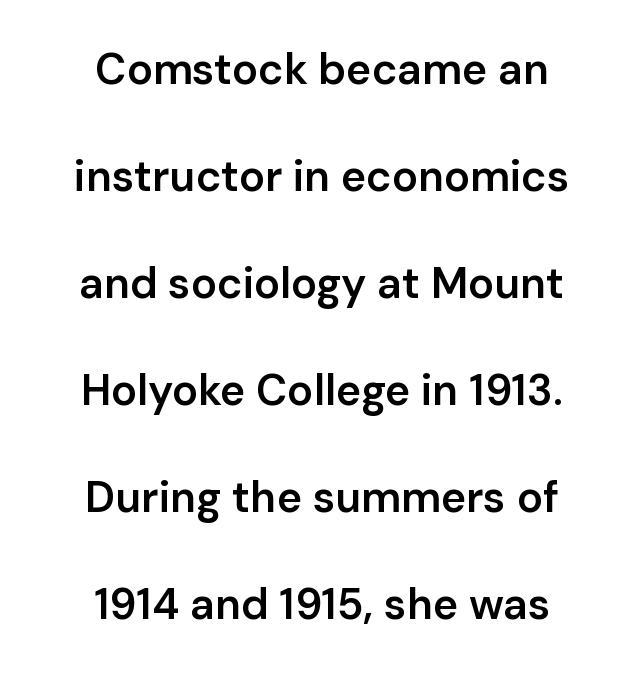
The image shows 43 px semibold sans-serif type, upright; set centered, loose line spacing (2.49x), normal letter spacing, not underlined; low stroke contrast and a medium x-height.
